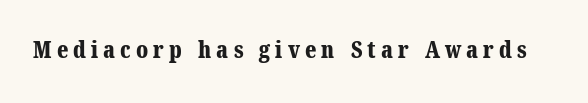
{"bold": "yes", "underline": "no", "letter_spacing": "wide", "letter_spacing_em": 0.22, "glyph_px": 23}
